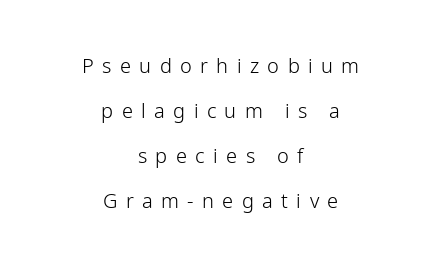
{"italic": "no", "bold": "no", "underline": "no", "align": "center", "line_spacing": "loose", "line_spacing_ratio": 2.25, "letter_spacing": "wide", "letter_spacing_em": 0.42, "glyph_px": 20}
